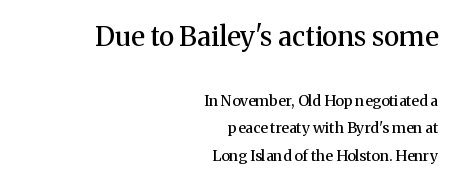
The space directly below the letters is spotless. These lines are set flush right with a ragged left edge. Typesetter's note: demi weight, one step under bold. In terms of letterspacing, this is plain default setting.
